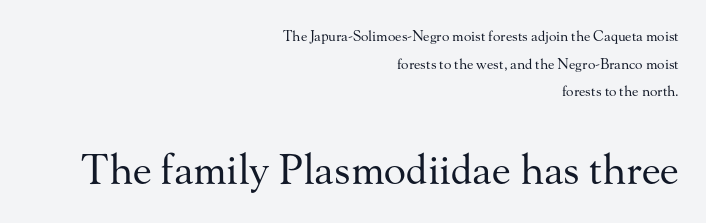
{"serif": "yes", "italic": "no", "bold": "no", "weight": "regular", "width": "normal", "stroke_contrast": "medium", "x_height": "small", "monospaced": "no", "underline": "no", "align": "right", "line_spacing": "loose", "line_spacing_ratio": 1.98, "letter_spacing": "normal", "letter_spacing_em": 0.0, "larger_block": "second", "size_ratio": 2.93, "glyph_px": 41}
